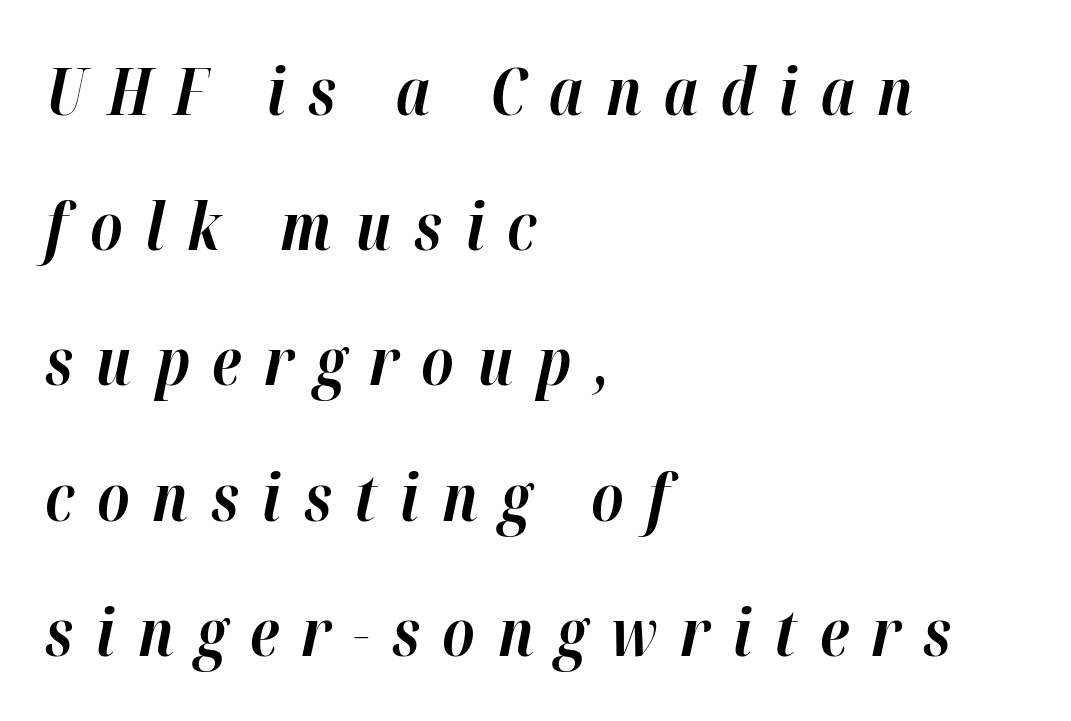
Q: Is the text bold? A: Yes.
Q: Is the text italic (slanted)? A: Yes, it leans right by about 12 degrees.
Q: Is the text underlined? A: No.
Q: How is the paragraph aligned? A: Left-aligned.
Q: Is the spacing between letters normal or unusually wide? A: Unusually wide.
Q: Is the spacing between lines tight, normal or loose? A: Loose.
Q: Width (condensed, normal, or wide)? A: Normal.
Q: Stroke contrast? A: High.
Q: x-height? A: Medium.
Q: Monospaced? A: No.
